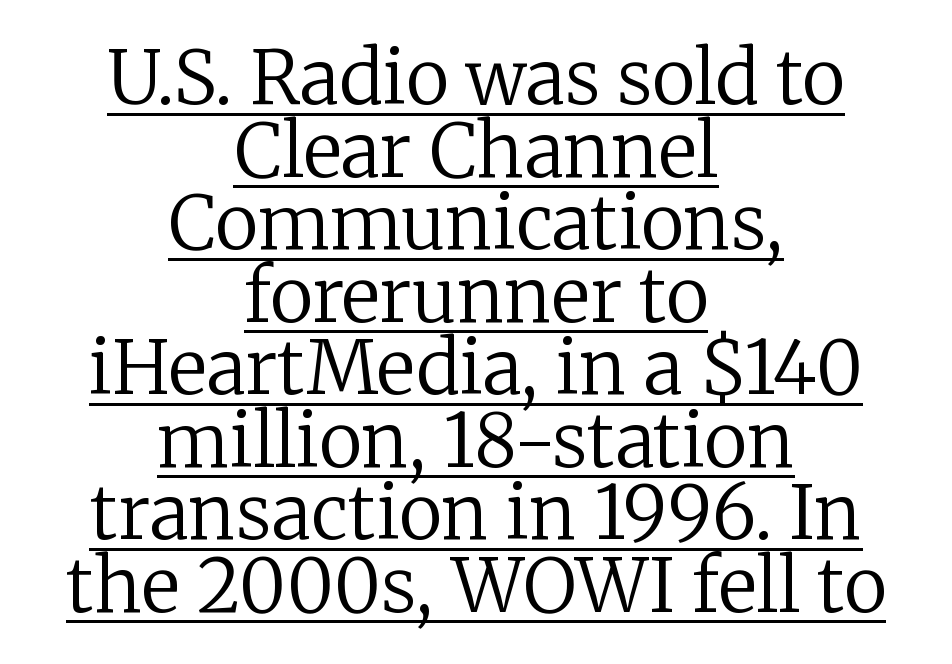
No extra tracking has been applied to these lines. The paragraph shown floats in the horizontal middle. You can see a thin bar hugging the bottom of the glyphs. Proportional: the letters do not fall into vertical columns.
